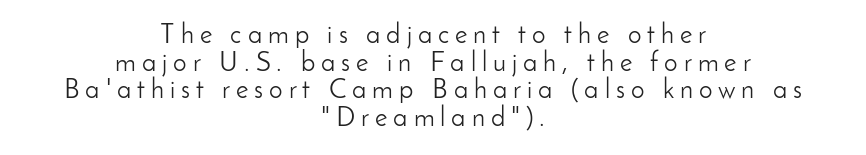
Q: Is the text bold? A: No.
Q: Is the text italic (slanted)? A: No, it is upright.
Q: Is the text underlined? A: No.
Q: How is the paragraph aligned? A: Centered.
Q: Is the spacing between letters normal or unusually wide? A: Unusually wide.
Q: Is the spacing between lines tight, normal or loose? A: Tight.
